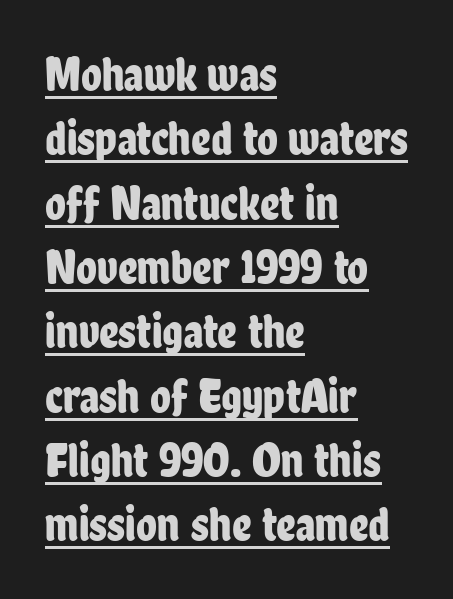
The line texture is even and compact thanks to regular tracking. The axis of the letterforms is exactly vertical. Note the varied advance widths — an 'i' is clearly narrower than an 'm'. The text block is weighted toward the left margin, trailing off unevenly rightward. The space between consecutive lines is moderate.
